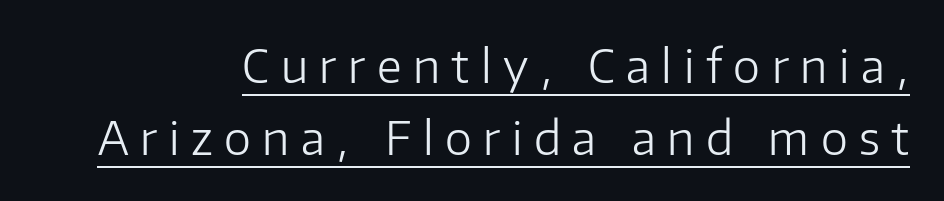
{"serif": "no", "italic": "no", "bold": "no", "weight": "light", "width": "normal", "stroke_contrast": "low", "x_height": "medium", "monospaced": "no", "underline": "yes", "align": "right", "line_spacing": "normal", "line_spacing_ratio": 1.56, "letter_spacing": "wide", "letter_spacing_em": 0.25, "glyph_px": 46}
